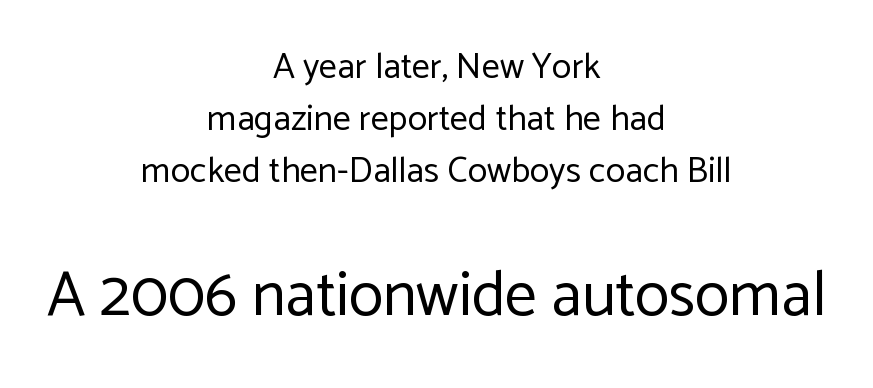
Q: Is the text bold? A: No.
Q: Is the text italic (slanted)? A: No, it is upright.
Q: Is the typeface a serif or a sans-serif typeface? A: Sans-serif.
Q: Is the text underlined? A: No.
Q: How is the paragraph aligned? A: Centered.
Q: Is the spacing between letters normal or unusually wide? A: Normal.
Q: Is the spacing between lines tight, normal or loose? A: Normal.
Q: Which block of text is set in a larger size, the first (top) or the second (bottom)? A: The second (bottom) one.
Q: Width (condensed, normal, or wide)? A: Normal.
Q: Stroke contrast? A: Low.
Q: x-height? A: Medium.
Q: Monospaced? A: No.
